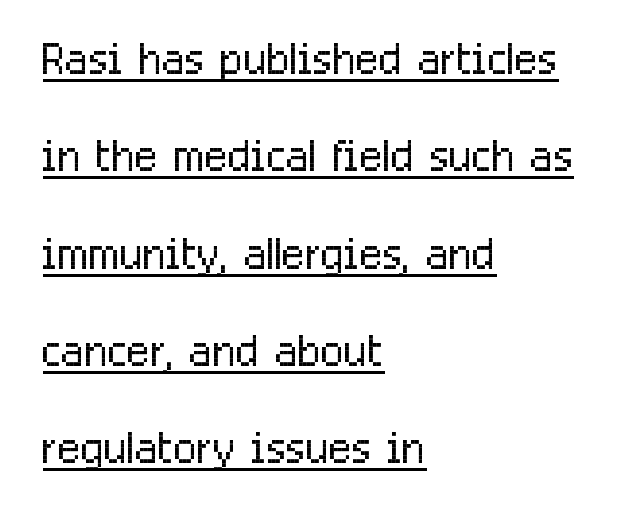
{"serif": "no", "italic": "no", "bold": "no", "weight": "light", "width": "condensed", "stroke_contrast": "low", "x_height": "medium", "monospaced": "no", "underline": "yes", "align": "left", "line_spacing": "normal", "line_spacing_ratio": 1.57, "letter_spacing": "normal", "letter_spacing_em": 0.0, "glyph_px": 62}
